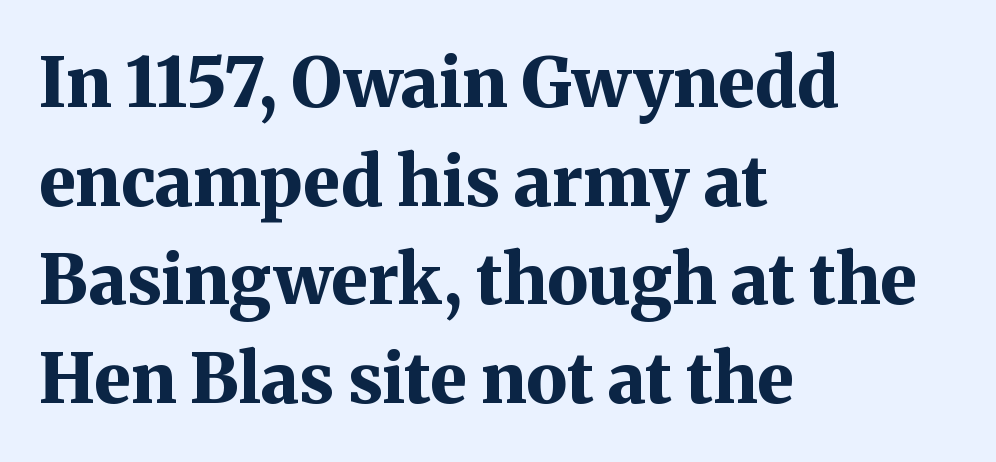
Q: Is the text bold? A: Yes.
Q: Is the text italic (slanted)? A: No, it is upright.
Q: Is the typeface a serif or a sans-serif typeface? A: Serif.
Q: Is the text underlined? A: No.
Q: How is the paragraph aligned? A: Left-aligned.
Q: Is the spacing between letters normal or unusually wide? A: Normal.
Q: Is the spacing between lines tight, normal or loose? A: Normal.
Q: Width (condensed, normal, or wide)? A: Normal.
Q: Stroke contrast? A: Medium.
Q: x-height? A: Medium.
Q: Monospaced? A: No.
